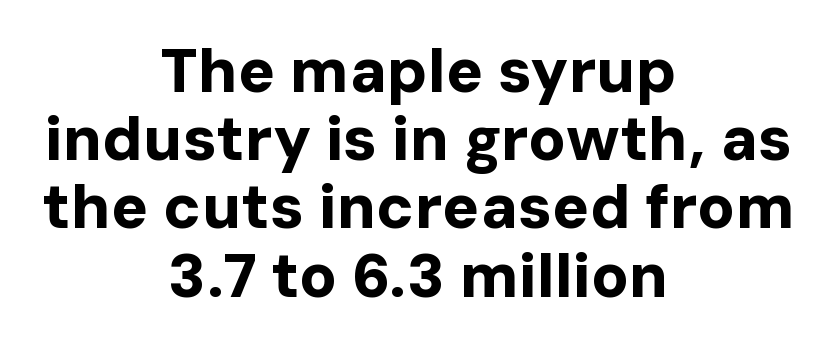
Interline gaps are noticeably narrow in this sample. Varying glyph widths throughout — classic text-font behaviour. The passage shown has conventional tracking throughout. The baseline area is clear.
